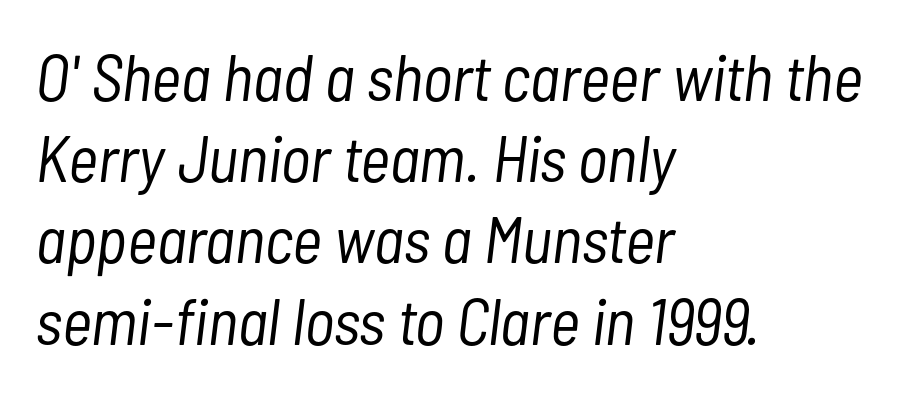
Q: Is the text bold? A: No.
Q: Is the text italic (slanted)? A: Yes, it leans right by about 7 degrees.
Q: Is the text underlined? A: No.
Q: How is the paragraph aligned? A: Left-aligned.
Q: Is the spacing between letters normal or unusually wide? A: Normal.
Q: Is the spacing between lines tight, normal or loose? A: Normal.
Q: Width (condensed, normal, or wide)? A: Condensed.
Q: Stroke contrast? A: Low.
Q: x-height? A: Medium.
Q: Monospaced? A: No.
